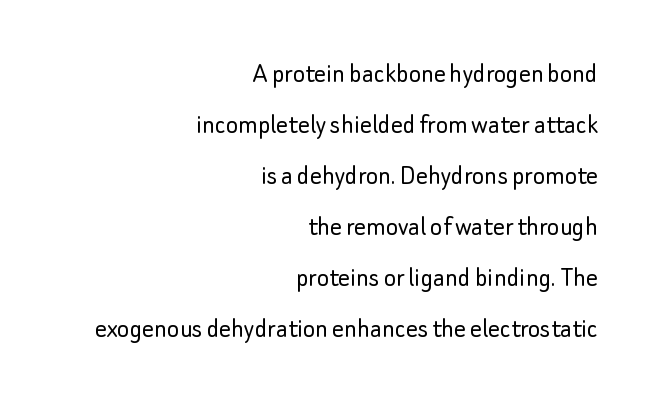
The image shows 29 px light sans-serif type, upright; set right-aligned, line spacing 1.76x, normal letter spacing, not underlined; low stroke contrast and a small x-height.
